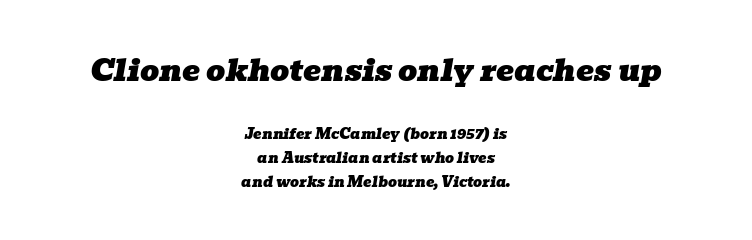
The image shows 30 px wide serif type, italic (leaning right); set centered, line spacing 1.72x, normal letter spacing, not underlined; the first (top) block is 2.14x larger; low stroke contrast and a medium x-height.
